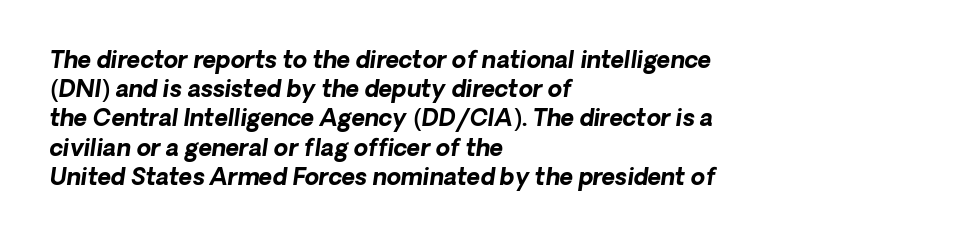
The foot of each line stays bare and open. The glyphs have the mass of a bold cut. This block has exactly the height ordinary leading produces. What stands out about the letter spacing? Nothing — it is the standard amount. In CSS terms this would be text-align: left.
